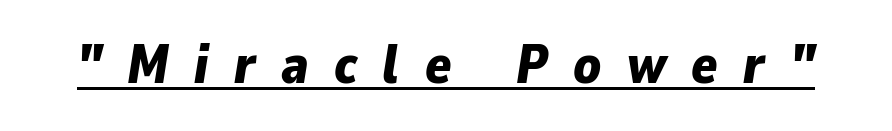
Q: Is the text bold? A: Yes.
Q: Is the text italic (slanted)? A: Yes, it leans right by about 9 degrees.
Q: Is the text underlined? A: Yes.
Q: Is the spacing between letters normal or unusually wide? A: Unusually wide.
Q: Width (condensed, normal, or wide)? A: Normal.
Q: Stroke contrast? A: Low.
Q: x-height? A: Medium.
Q: Monospaced? A: No.
